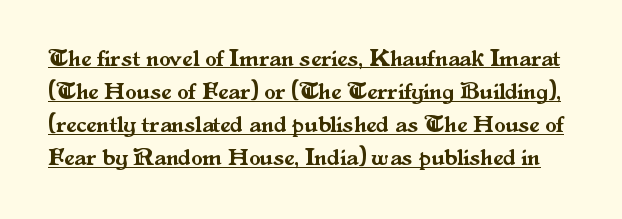
The image shows 23 px text type, upright; set normal line spacing (1.44x), normal letter spacing, underlined.
